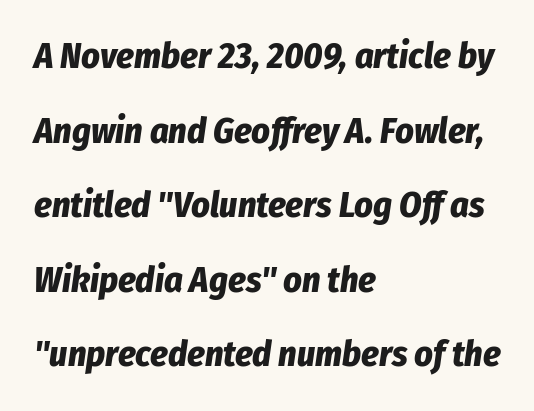
Quick note: italic. The space between consecutive lines is lavish. Descenders are the only things crossing below the line. The letters advance in unequal steps, a hallmark of proportional type.
